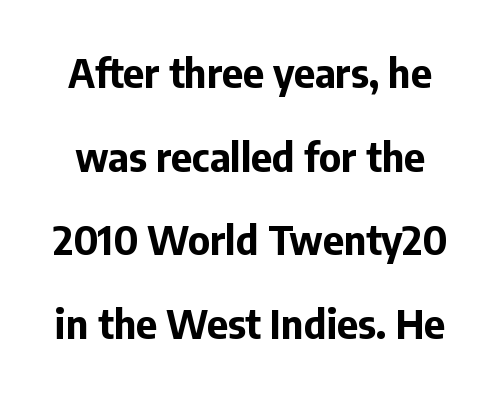
A typesetter would call this leading open, well beyond the default. Typographically, this falls in the sans-serif category. Tracking here is standard; glyphs follow each other at the usual distance. Honestly, there is no underline to notice here at all. The lettering stays uniformly vertical, giving the passage a roman look.
